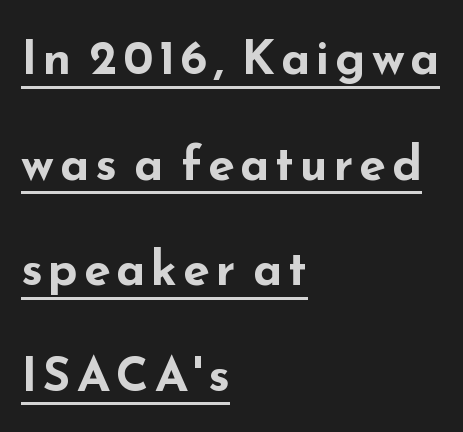
The image shows 48 px bold, wide sans-serif type, upright; set left-aligned, loose line spacing (2.2x), underlined; low stroke contrast and a small x-height.
